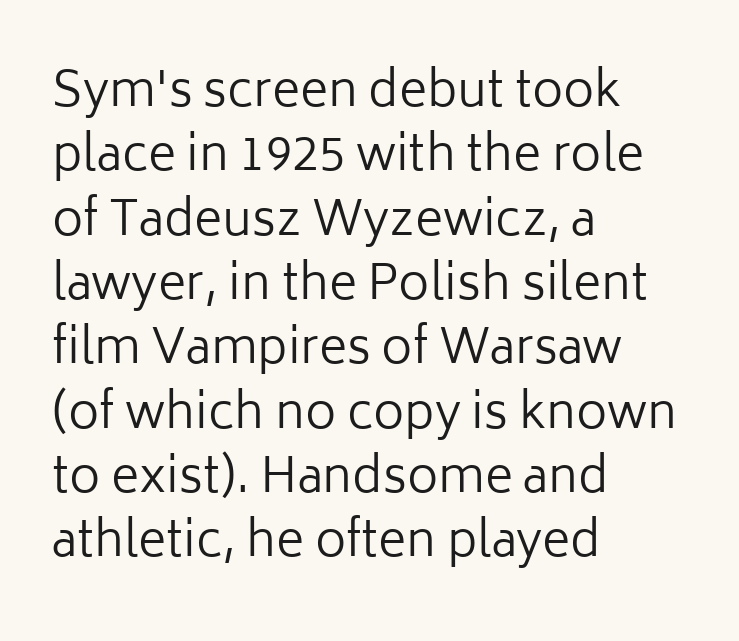
Has an underline been added? It has not. The cut favours lightness, reaching ordinary text weight at its darkest. Each letter keeps its own natural width here, so spacing adapts to shape. Baseline-to-baseline distance is the conventional proportion of letter height. The passage shown has conventional tracking throughout.
